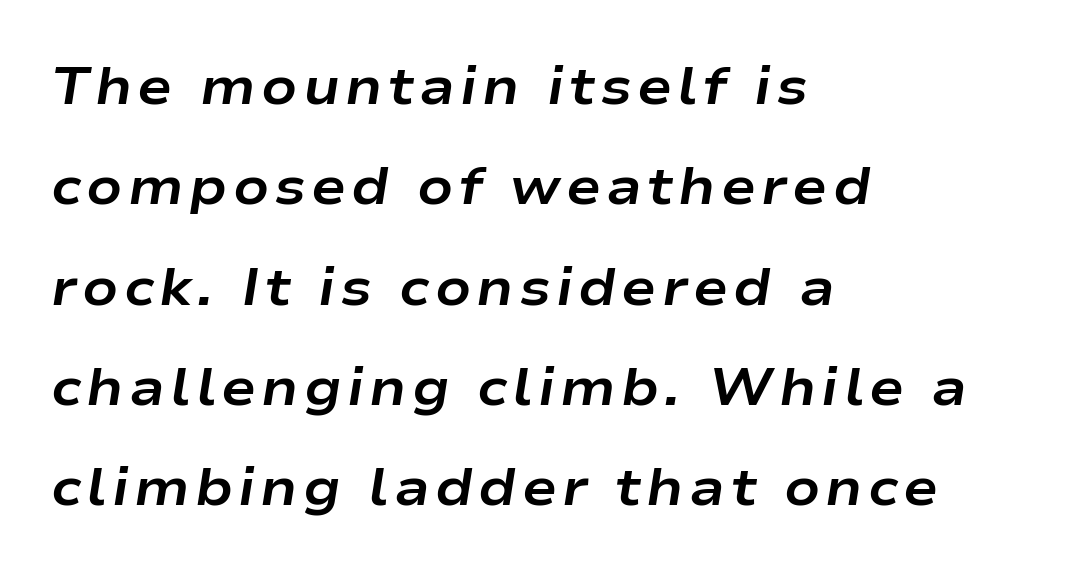
Q: Is the text bold? A: Yes.
Q: Is the text italic (slanted)? A: Yes, it leans right by about 9 degrees.
Q: Is the text underlined? A: No.
Q: How is the paragraph aligned? A: Left-aligned.
Q: Is the spacing between lines tight, normal or loose? A: Loose.
Q: Width (condensed, normal, or wide)? A: Wide.
Q: Stroke contrast? A: Low.
Q: x-height? A: Medium.
Q: Monospaced? A: No.
